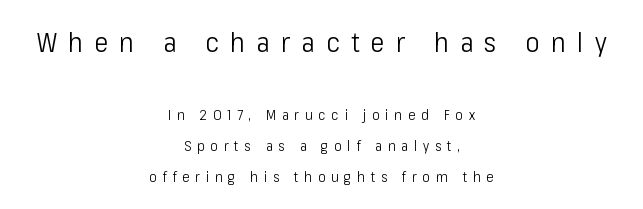
Q: Is the text bold? A: No.
Q: Is the text italic (slanted)? A: No, it is upright.
Q: Is the text underlined? A: No.
Q: How is the paragraph aligned? A: Centered.
Q: Is the spacing between letters normal or unusually wide? A: Unusually wide.
Q: Is the spacing between lines tight, normal or loose? A: Loose.
Q: Which block of text is set in a larger size, the first (top) or the second (bottom)? A: The first (top) one.
